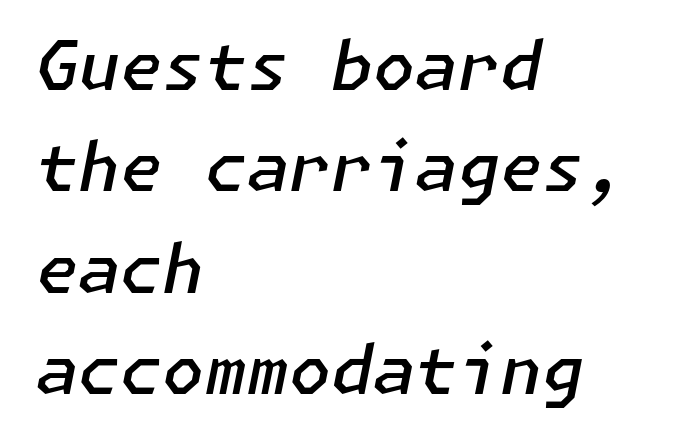
The rendering applies a slant to the glyphs. Vertically, the passage feels balanced, rows spaced as you'd expect. Tracking value appears to be zero — textbook default spacing. Casual observation: everything's shoved over to the left.
